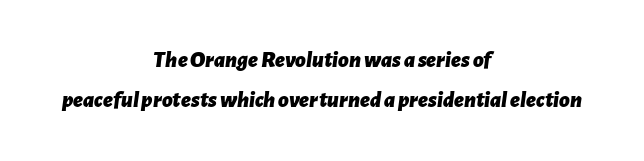
Designer's note — italics engaged. Here the glyphs are tracked normally, forming tight word shapes. Any mark beneath the type? The region is blank. The passage is arranged like a title page — every line centered. These lines carry a lot of weight — the face is fully bold.
